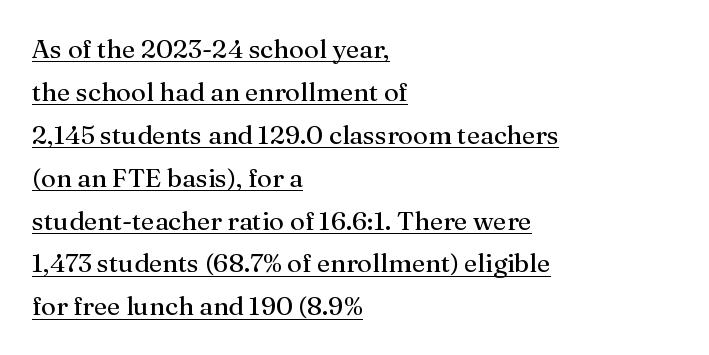
Q: Is the text bold? A: No.
Q: Is the text italic (slanted)? A: No, it is upright.
Q: Is the text underlined? A: Yes.
Q: How is the paragraph aligned? A: Left-aligned.
Q: Is the spacing between letters normal or unusually wide? A: Normal.
Q: Is the spacing between lines tight, normal or loose? A: Normal.
